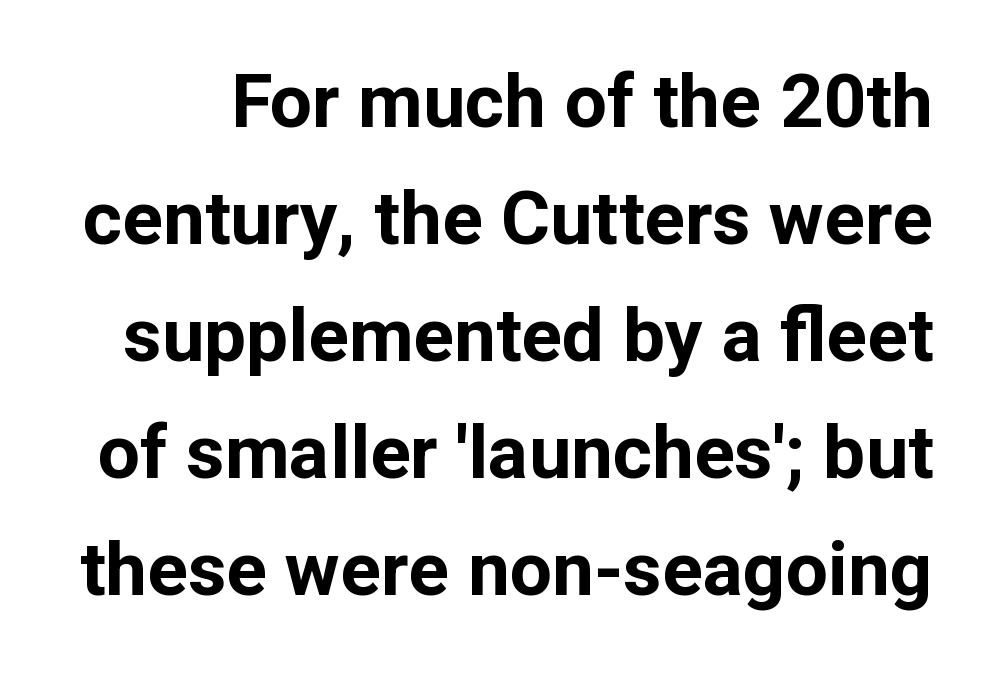
{"serif": "no", "italic": "no", "bold": "yes", "weight": "bold", "width": "normal", "stroke_contrast": "low", "x_height": "medium", "monospaced": "no", "underline": "no", "line_spacing": "normal", "line_spacing_ratio": 1.56, "letter_spacing": "normal", "letter_spacing_em": 0.0, "glyph_px": 75}
